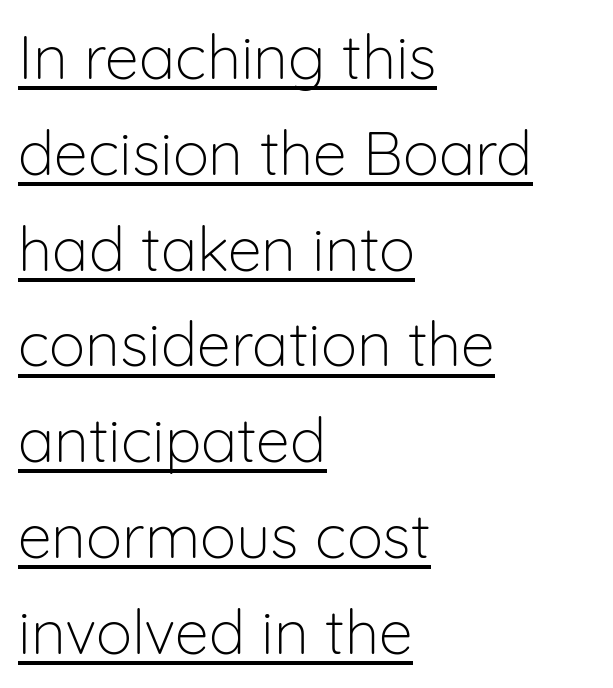
{"serif": "no", "italic": "no", "bold": "no", "weight": "light", "width": "normal", "stroke_contrast": "low", "x_height": "medium", "monospaced": "no", "underline": "yes", "align": "left", "line_spacing": "normal", "line_spacing_ratio": 1.57, "letter_spacing": "normal", "letter_spacing_em": 0.0, "glyph_px": 61}
